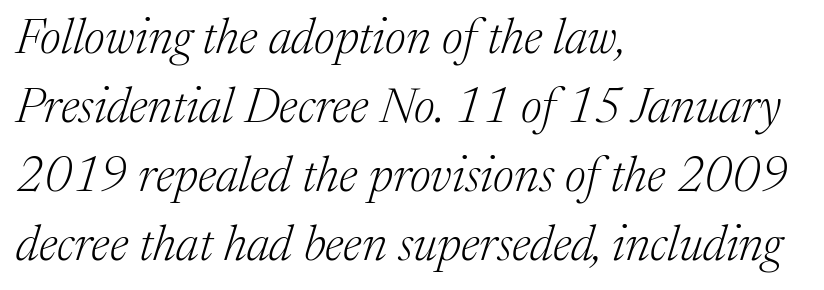
The image shows 49 px light serif type, italic (leaning right); set left-aligned, normal line spacing (1.41x), normal letter spacing, not underlined; medium stroke contrast and a medium x-height.
